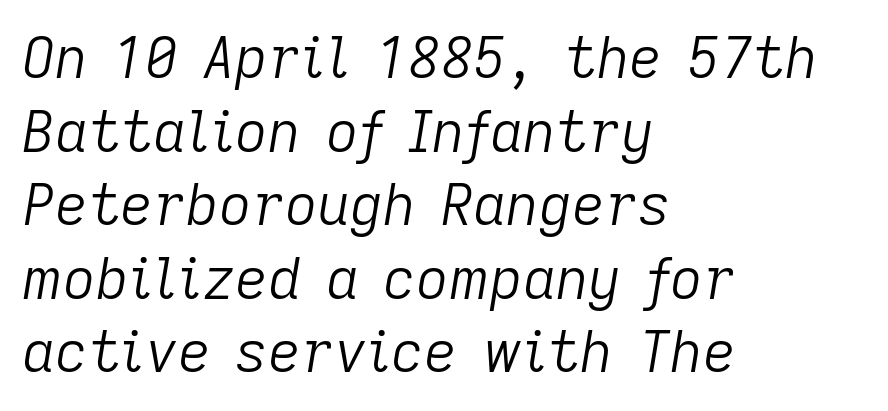
{"italic": "yes", "lean": "right", "slant_degrees": 9, "bold": "no", "weight": "light", "width": "normal", "stroke_contrast": "low", "x_height": "medium", "monospaced": "no", "underline": "no", "align": "left", "line_spacing": "normal", "line_spacing_ratio": 1.29, "letter_spacing": "normal", "letter_spacing_em": 0.0, "glyph_px": 57}
